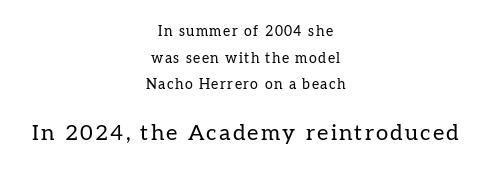
Q: Is the text bold? A: No.
Q: Is the text italic (slanted)? A: No, it is upright.
Q: Is the text underlined? A: No.
Q: How is the paragraph aligned? A: Centered.
Q: Is the spacing between lines tight, normal or loose? A: Loose.
Q: Which block of text is set in a larger size, the first (top) or the second (bottom)? A: The second (bottom) one.
